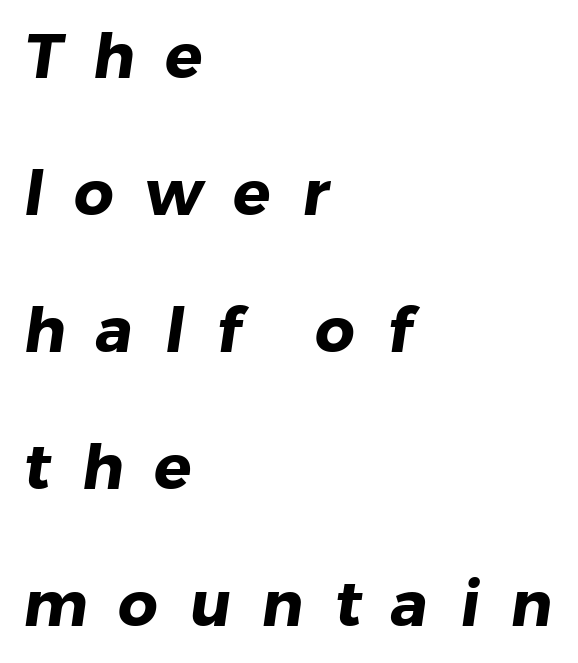
Q: Is the text bold? A: Yes.
Q: Is the typeface a serif or a sans-serif typeface? A: Sans-serif.
Q: Is the text underlined? A: No.
Q: How is the paragraph aligned? A: Left-aligned.
Q: Is the spacing between letters normal or unusually wide? A: Unusually wide.
Q: Is the spacing between lines tight, normal or loose? A: Loose.
Q: Width (condensed, normal, or wide)? A: Normal.
Q: Stroke contrast? A: Low.
Q: x-height? A: Medium.
Q: Monospaced? A: No.
